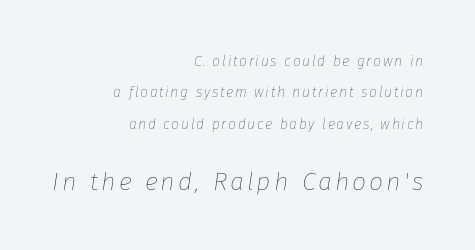
Does the leading feel generous? Absolutely, it's lavish. The typeface has the unassuming heft of standard copy or less. Every row of glyphs terminates at an identical x-position on the right. Observe the lean: these are italic letterforms. Descenders hang freely into open space. The rendering enlarges the type as you move from the upper chunk to the lower.
